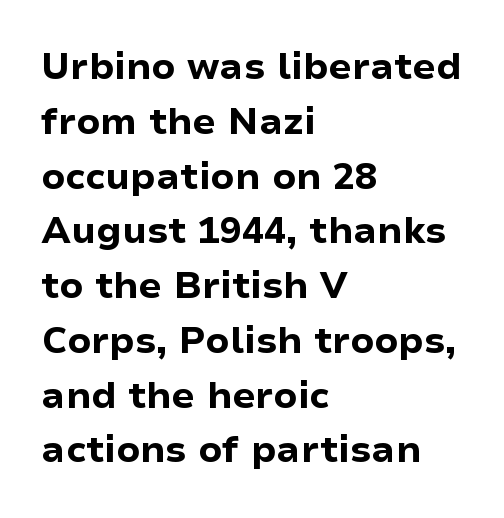
{"serif": "no", "italic": "no", "bold": "yes", "weight": "bold", "width": "normal", "stroke_contrast": "low", "x_height": "medium", "monospaced": "no", "underline": "no", "align": "left", "line_spacing": "normal", "line_spacing_ratio": 1.48, "letter_spacing": "normal", "letter_spacing_em": 0.0, "glyph_px": 37}
